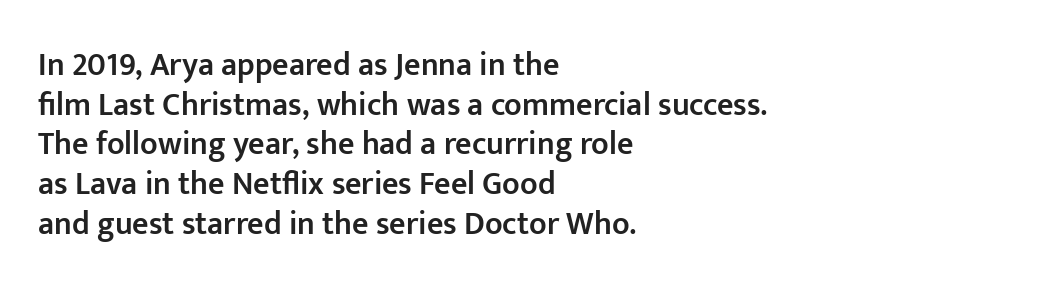
The image shows 32 px semibold sans-serif type, upright; set left-aligned, line spacing 1.24x, normal letter spacing, not underlined; low stroke contrast and a medium x-height.
